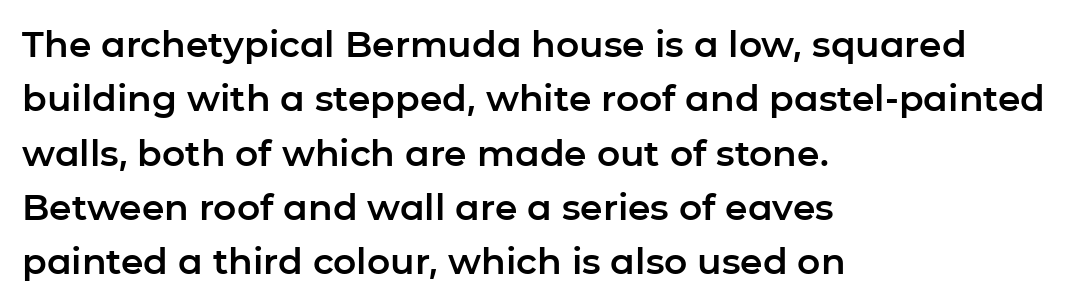
The image shows 36 px sans-serif type, upright; set left-aligned, normal line spacing (1.51x), normal letter spacing, not underlined; low stroke contrast and a medium x-height.
